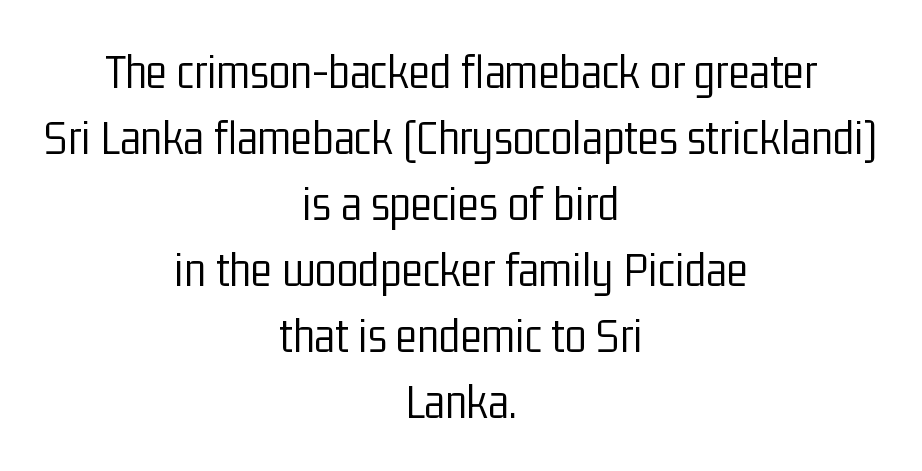
Q: Is the text bold? A: No.
Q: Is the text italic (slanted)? A: No, it is upright.
Q: Is the typeface a serif or a sans-serif typeface? A: Sans-serif.
Q: Is the text underlined? A: No.
Q: How is the paragraph aligned? A: Centered.
Q: Is the spacing between letters normal or unusually wide? A: Normal.
Q: Is the spacing between lines tight, normal or loose? A: Normal.
Q: Width (condensed, normal, or wide)? A: Condensed.
Q: Stroke contrast? A: Low.
Q: x-height? A: Medium.
Q: Monospaced? A: No.
